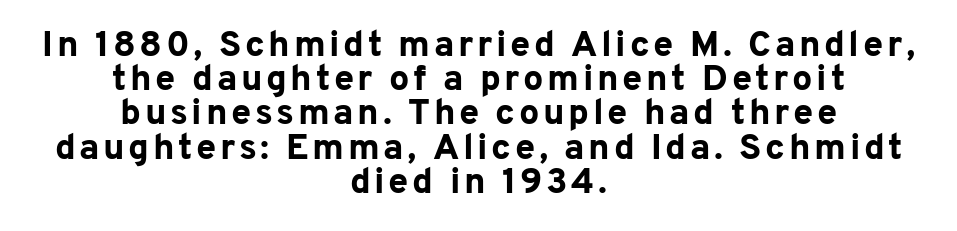
Do the letters lean? They stand straight. A sans-serif font was chosen for this passage. The vertical gap from one line to the next is small. Teacher's note: observe the equal gaps on both sides — that is centered alignment.
